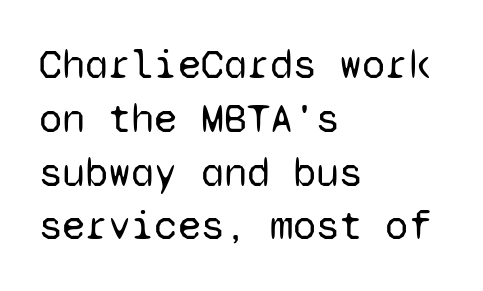
Q: Is the text bold? A: No.
Q: Is the text italic (slanted)? A: No, it is upright.
Q: Is the typeface a serif or a sans-serif typeface? A: Sans-serif.
Q: Is the text underlined? A: No.
Q: How is the paragraph aligned? A: Left-aligned.
Q: Is the spacing between letters normal or unusually wide? A: Normal.
Q: Is the spacing between lines tight, normal or loose? A: Normal.
Q: Width (condensed, normal, or wide)? A: Normal.
Q: Stroke contrast? A: Low.
Q: x-height? A: Medium.
Q: Monospaced? A: Yes.
